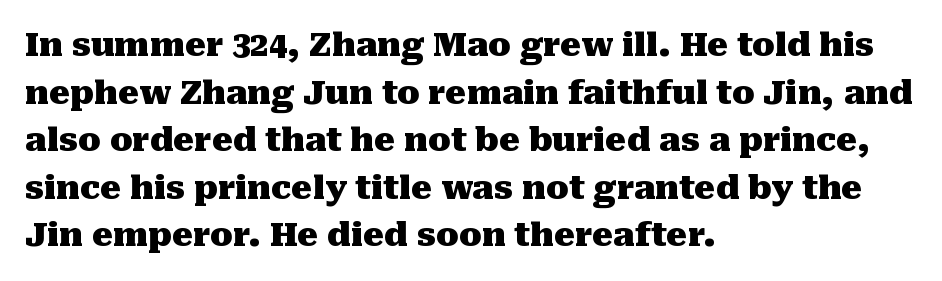
{"serif": "yes", "italic": "no", "bold": "yes", "weight": "heavy", "width": "normal", "stroke_contrast": "medium", "x_height": "medium", "monospaced": "no", "underline": "no", "align": "left", "line_spacing": "normal", "line_spacing_ratio": 1.44, "letter_spacing": "normal", "letter_spacing_em": 0.0, "glyph_px": 33}
